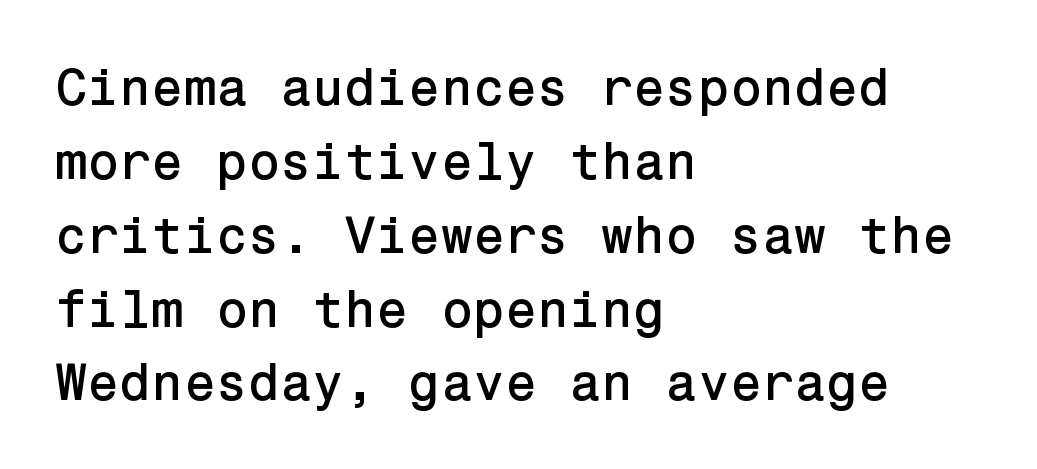
A typesetter would call this zero additional tracking. Ascenders rise straight up at ninety degrees. This sample keeps an unexceptional amount of space between lines. The strip under each line holds only bare page.
